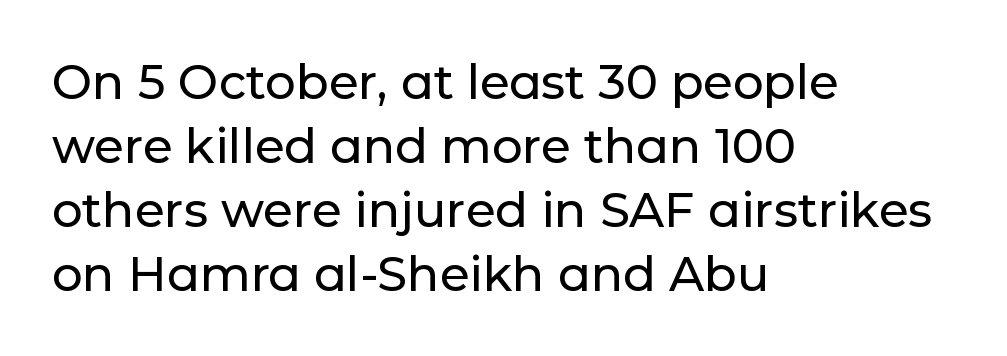
The image shows 48 px sans-serif type, upright; set left-aligned, normal line spacing (1.33x), normal letter spacing, not underlined; low stroke contrast and a medium x-height.
